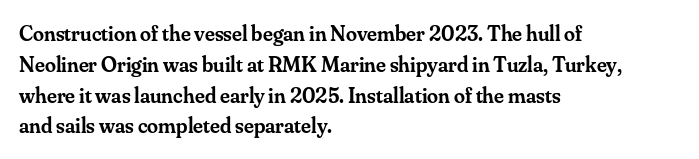
{"italic": "no", "bold": "semi", "underline": "no", "align": "left", "line_spacing": "normal", "line_spacing_ratio": 1.4, "letter_spacing": "normal", "letter_spacing_em": 0.0, "glyph_px": 22}
